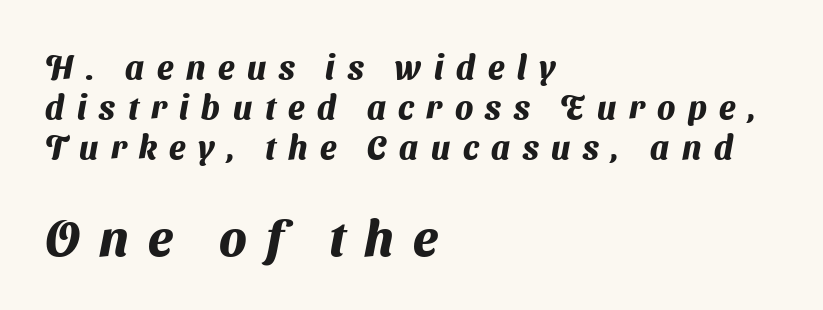
Inter-character spacing is expanded well beyond the font's built-in metrics. Horizontally, the lines are justified to the leading edge only. Has an underline been added? It has not. Whoever set this made the second block the dominant, larger element. Every letter is thick-stroked: bold, no question.
